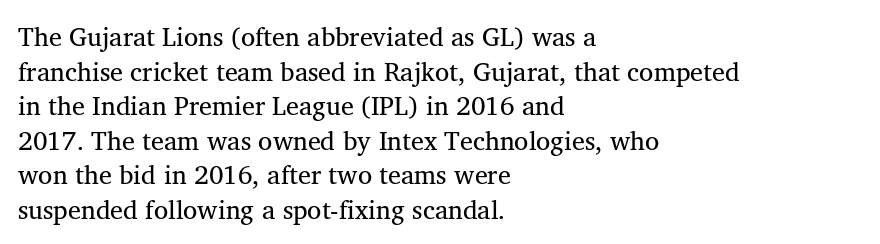
Q: Is the text underlined? A: No.
Q: How is the paragraph aligned? A: Left-aligned.
Q: Is the spacing between letters normal or unusually wide? A: Normal.
Q: Is the spacing between lines tight, normal or loose? A: Normal.
